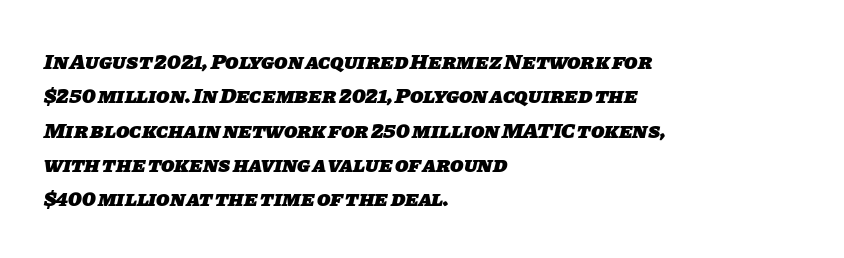
The space directly below the letters is spotless. Visually the block forms a straight wall on the left and a jagged coastline on the right. Inter-character spacing is left at the font's built-in metrics. Heavy, bold letterforms. Regular leading.
